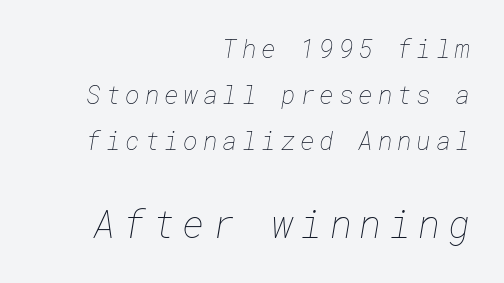
{"bold": "no", "weight": "thin", "width": "normal", "stroke_contrast": "low", "x_height": "medium", "underline": "no", "align": "right", "line_spacing_ratio": 1.84, "larger_block": "second", "size_ratio": 1.52, "glyph_px": 38}
